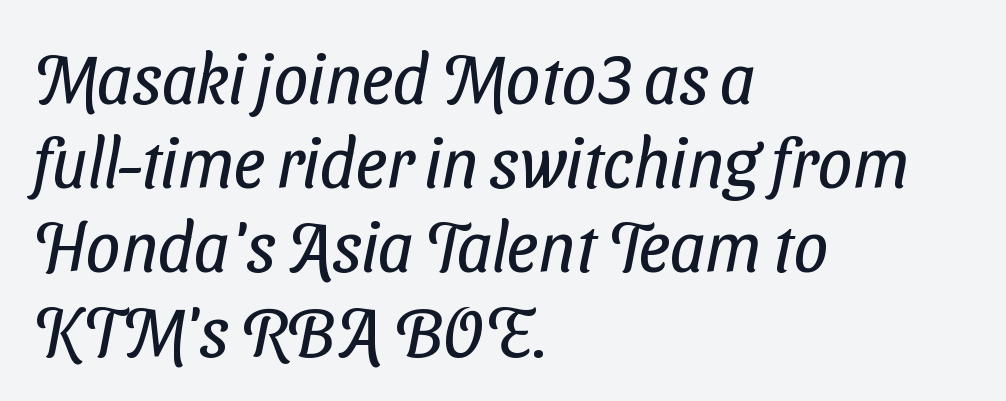
Q: Is the text bold? A: No.
Q: Is the typeface a serif or a sans-serif typeface? A: Sans-serif.
Q: Is the text underlined? A: No.
Q: How is the paragraph aligned? A: Left-aligned.
Q: Is the spacing between letters normal or unusually wide? A: Normal.
Q: Width (condensed, normal, or wide)? A: Condensed.
Q: Stroke contrast? A: Low.
Q: x-height? A: Medium.
Q: Monospaced? A: No.
